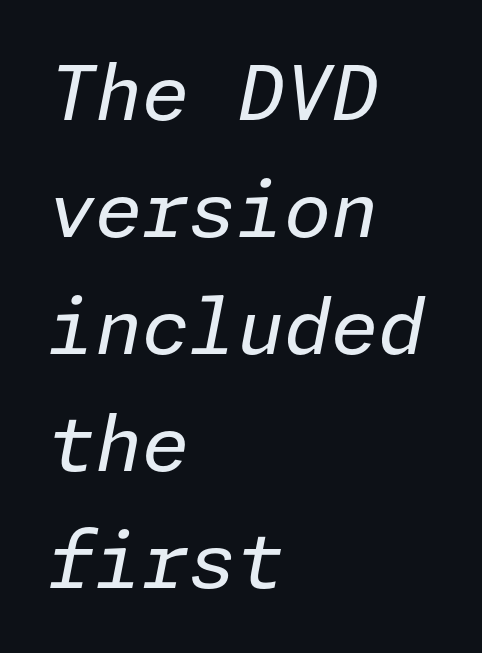
Q: Is the text bold? A: No.
Q: Is the text italic (slanted)? A: Yes, it leans right by about 11 degrees.
Q: Is the text underlined? A: No.
Q: How is the paragraph aligned? A: Left-aligned.
Q: Is the spacing between letters normal or unusually wide? A: Normal.
Q: Is the spacing between lines tight, normal or loose? A: Normal.
Q: Width (condensed, normal, or wide)? A: Normal.
Q: Stroke contrast? A: Low.
Q: x-height? A: Medium.
